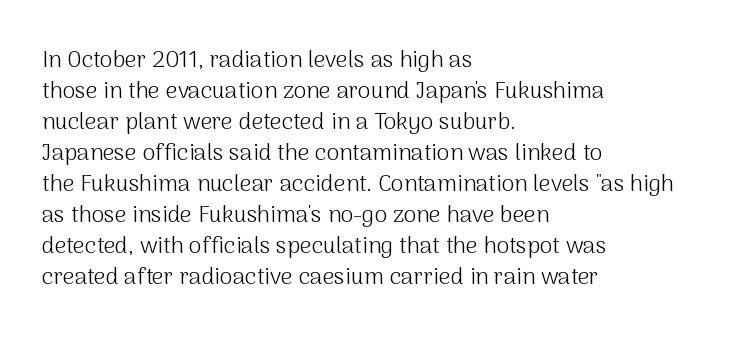
{"italic": "no", "bold": "no", "underline": "no", "align": "left", "line_spacing": "normal", "line_spacing_ratio": 1.35, "letter_spacing": "normal", "letter_spacing_em": 0.0, "glyph_px": 23}
